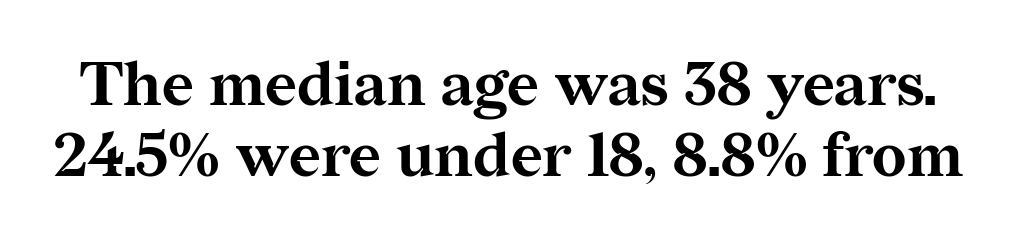
Q: Is the text bold? A: Yes.
Q: Is the text italic (slanted)? A: No, it is upright.
Q: Is the typeface a serif or a sans-serif typeface? A: Serif.
Q: Is the text underlined? A: No.
Q: Is the spacing between letters normal or unusually wide? A: Normal.
Q: Width (condensed, normal, or wide)? A: Normal.
Q: Stroke contrast? A: Medium.
Q: x-height? A: Medium.
Q: Monospaced? A: No.
